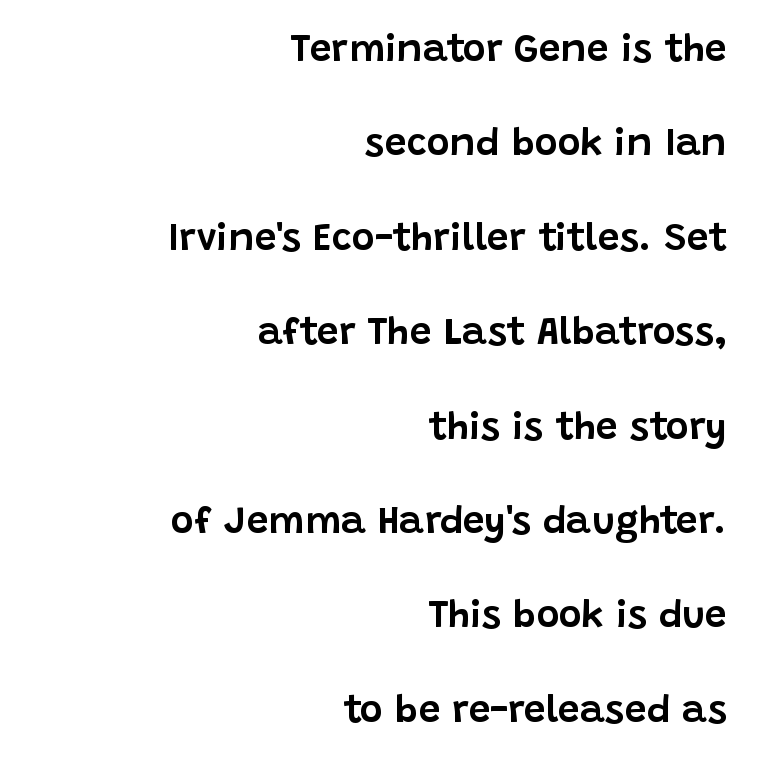
{"serif": "no", "italic": "no", "width": "normal", "stroke_contrast": "low", "x_height": "large", "monospaced": "no", "underline": "no", "align": "right", "line_spacing": "loose", "line_spacing_ratio": 2.42, "letter_spacing": "normal", "letter_spacing_em": 0.0, "glyph_px": 39}
